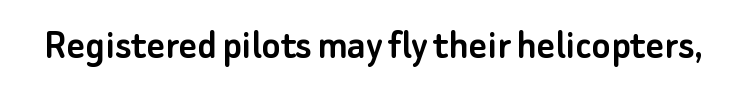
Q: Is the text italic (slanted)? A: No, it is upright.
Q: Is the typeface a serif or a sans-serif typeface? A: Sans-serif.
Q: Is the text underlined? A: No.
Q: Is the spacing between letters normal or unusually wide? A: Normal.
Q: Width (condensed, normal, or wide)? A: Normal.
Q: Stroke contrast? A: Low.
Q: x-height? A: Small.
Q: Monospaced? A: No.
